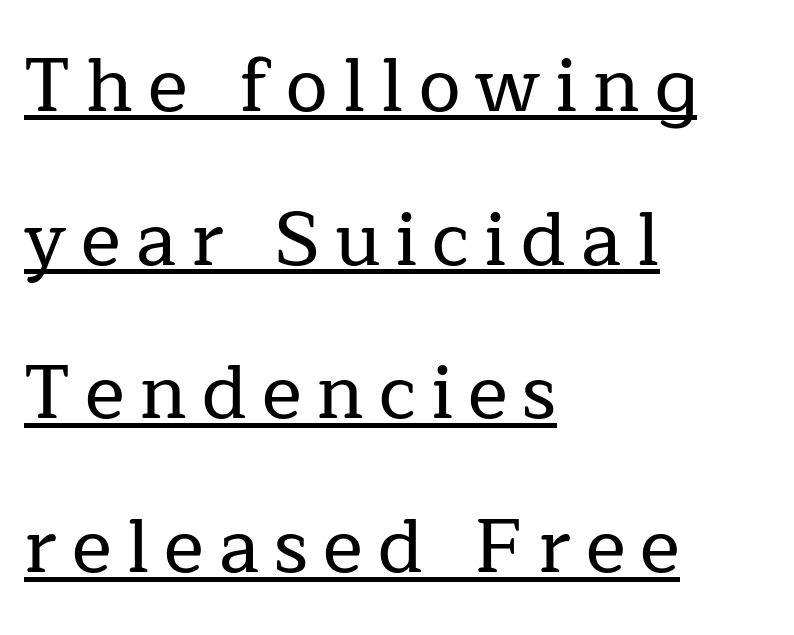
Q: Is the text italic (slanted)? A: No, it is upright.
Q: Is the typeface a serif or a sans-serif typeface? A: Serif.
Q: Is the text underlined? A: Yes.
Q: How is the paragraph aligned? A: Left-aligned.
Q: Is the spacing between letters normal or unusually wide? A: Unusually wide.
Q: Is the spacing between lines tight, normal or loose? A: Loose.
Q: Width (condensed, normal, or wide)? A: Normal.
Q: Stroke contrast? A: Low.
Q: x-height? A: Medium.
Q: Monospaced? A: No.
